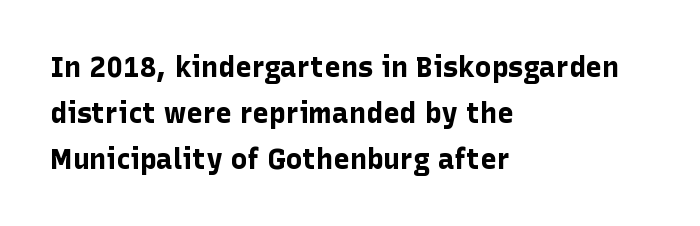
Think of a printed novel: that variable character pitch is what you see here. Characters remain perfectly vertical along every line. Regarding leading, the lines here are spaced in the standard way. Heavy, bold letterforms. Line starts are locked; line ends wander. The baseline area is clear.
